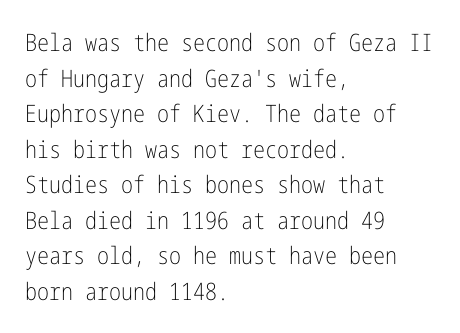
{"italic": "no", "bold": "no", "underline": "no", "align": "left", "line_spacing": "normal", "line_spacing_ratio": 1.48, "letter_spacing": "normal", "letter_spacing_em": 0.0, "glyph_px": 24}
